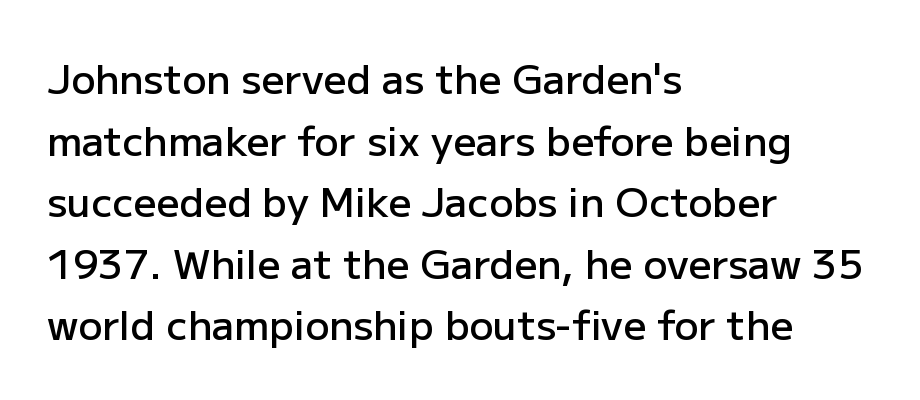
Q: Is the text bold? A: Semi-bold.
Q: Is the text italic (slanted)? A: No, it is upright.
Q: Is the typeface a serif or a sans-serif typeface? A: Sans-serif.
Q: Is the text underlined? A: No.
Q: How is the paragraph aligned? A: Left-aligned.
Q: Is the spacing between letters normal or unusually wide? A: Normal.
Q: Is the spacing between lines tight, normal or loose? A: Normal.
Q: Width (condensed, normal, or wide)? A: Normal.
Q: Stroke contrast? A: Low.
Q: x-height? A: Medium.
Q: Monospaced? A: No.
